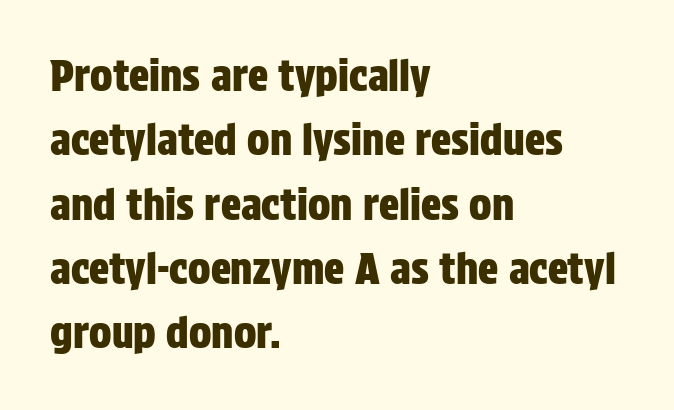
The face used here is rendered with its standard letterfit. The typeface chosen for these lines omits serifs. A student would call this left alignment; a typographer would say flush left, rag right. The space directly below the letters is spotless. Regarding leading, the lines here are spaced in the standard way. Do the characters align in a grid? No, the font is proportional.
